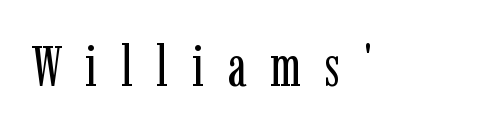
The image shows 57 px regular-weight, condensed serif type, upright; set unusually wide letter spacing (+0.41 em), not underlined; low stroke contrast and a medium x-height.
